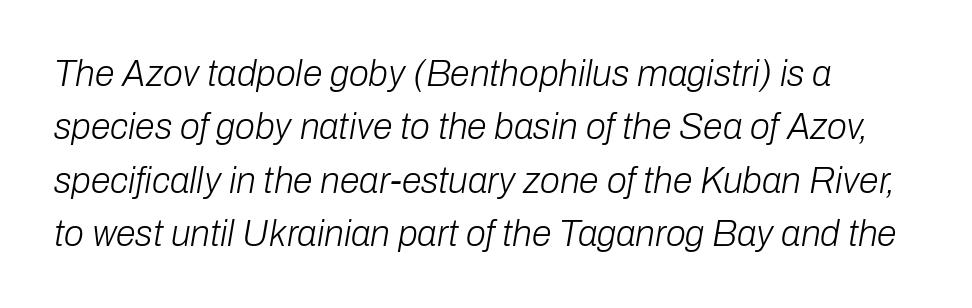
{"italic": "yes", "lean": "right", "slant_degrees": 10, "bold": "no", "weight": "light", "width": "normal", "stroke_contrast": "low", "x_height": "medium", "monospaced": "no", "underline": "no", "line_spacing": "normal", "line_spacing_ratio": 1.48, "letter_spacing": "normal", "letter_spacing_em": 0.0, "glyph_px": 36}
